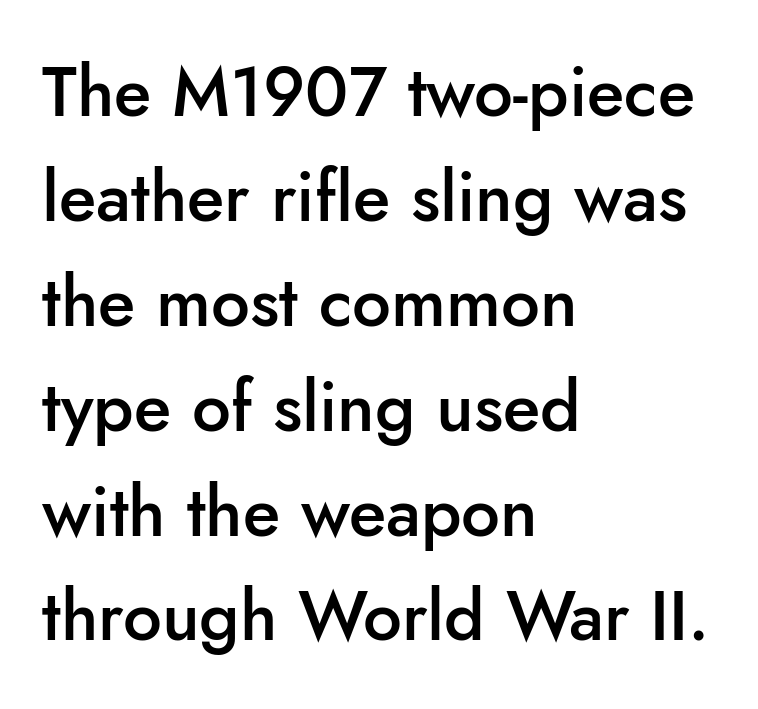
Q: Is the text bold? A: Semi-bold.
Q: Is the text italic (slanted)? A: No, it is upright.
Q: Is the typeface a serif or a sans-serif typeface? A: Sans-serif.
Q: Is the text underlined? A: No.
Q: How is the paragraph aligned? A: Left-aligned.
Q: Is the spacing between letters normal or unusually wide? A: Normal.
Q: Is the spacing between lines tight, normal or loose? A: Normal.
Q: Width (condensed, normal, or wide)? A: Normal.
Q: Stroke contrast? A: Low.
Q: x-height? A: Small.
Q: Monospaced? A: No.
